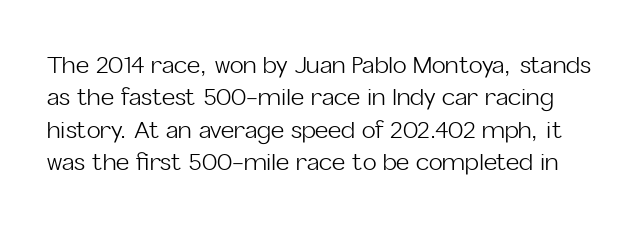
The image shows 23 px text type, upright; set normal line spacing (1.41x), normal letter spacing, not underlined.
